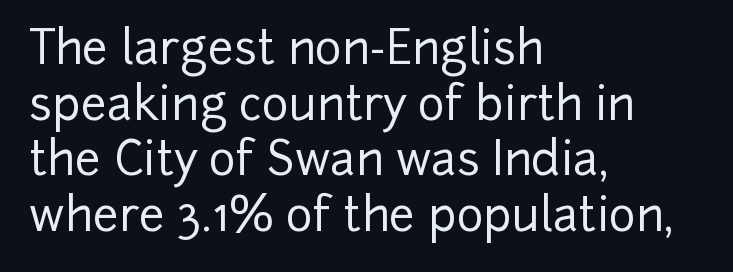
Q: Is the text italic (slanted)? A: No, it is upright.
Q: Is the typeface a serif or a sans-serif typeface? A: Sans-serif.
Q: Is the text underlined? A: No.
Q: How is the paragraph aligned? A: Left-aligned.
Q: Is the spacing between letters normal or unusually wide? A: Normal.
Q: Width (condensed, normal, or wide)? A: Normal.
Q: Stroke contrast? A: Low.
Q: x-height? A: Medium.
Q: Monospaced? A: No.
